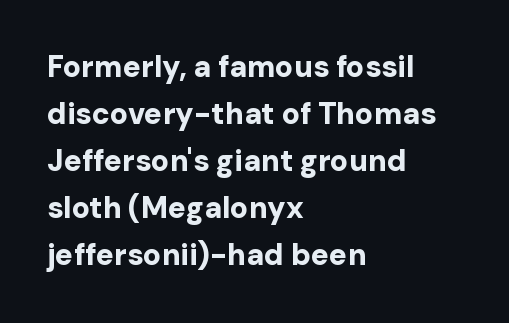
Q: Is the text bold? A: Yes.
Q: Is the text italic (slanted)? A: No, it is upright.
Q: Is the typeface a serif or a sans-serif typeface? A: Sans-serif.
Q: Is the text underlined? A: No.
Q: How is the paragraph aligned? A: Left-aligned.
Q: Is the spacing between letters normal or unusually wide? A: Normal.
Q: Is the spacing between lines tight, normal or loose? A: Normal.
Q: Width (condensed, normal, or wide)? A: Normal.
Q: Stroke contrast? A: Low.
Q: x-height? A: Medium.
Q: Monospaced? A: No.
